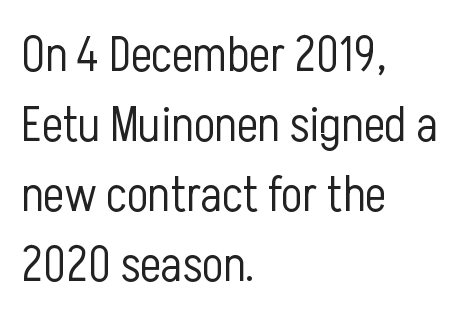
Summary of weight: not heavy and not bold. Beneath every word, the page is bare. Here the designer chose a conventional face with non-uniform glyph widths. Rendered with straight, roman letterforms. Unlike a traditional serif, this face leaves its strokes unadorned.
